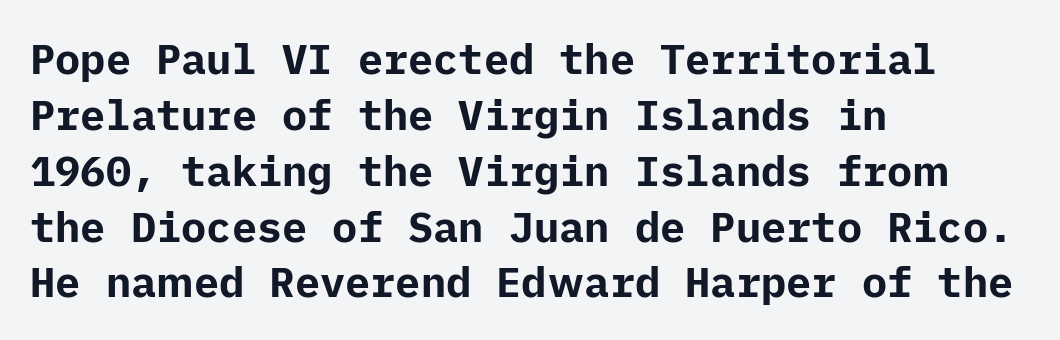
Q: Is the text bold? A: Yes.
Q: Is the text italic (slanted)? A: No, it is upright.
Q: Is the typeface a serif or a sans-serif typeface? A: Sans-serif.
Q: Is the text underlined? A: No.
Q: How is the paragraph aligned? A: Left-aligned.
Q: Is the spacing between letters normal or unusually wide? A: Normal.
Q: Is the spacing between lines tight, normal or loose? A: Normal.
Q: Width (condensed, normal, or wide)? A: Normal.
Q: Stroke contrast? A: Low.
Q: x-height? A: Medium.
